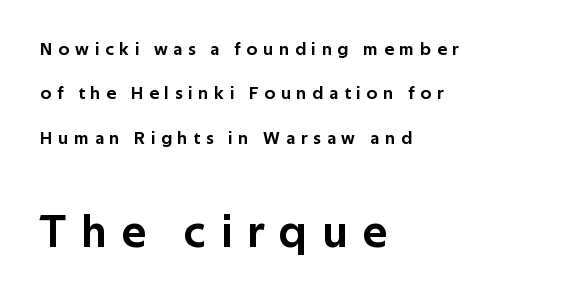
Q: Is the text italic (slanted)? A: No, it is upright.
Q: Is the typeface a serif or a sans-serif typeface? A: Sans-serif.
Q: Is the text underlined? A: No.
Q: How is the paragraph aligned? A: Left-aligned.
Q: Is the spacing between letters normal or unusually wide? A: Unusually wide.
Q: Is the spacing between lines tight, normal or loose? A: Loose.
Q: Which block of text is set in a larger size, the first (top) or the second (bottom)? A: The second (bottom) one.
Q: Width (condensed, normal, or wide)? A: Normal.
Q: Stroke contrast? A: Low.
Q: x-height? A: Medium.
Q: Monospaced? A: No.
